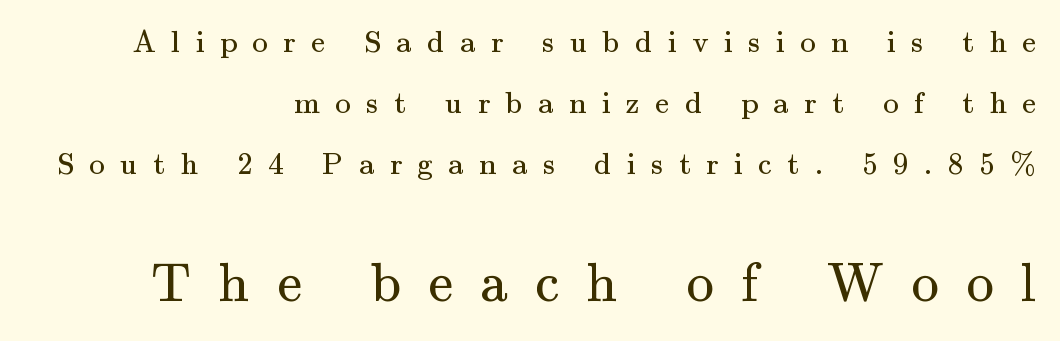
The image shows 55 px regular-weight serif type, upright; set right-aligned, loose line spacing (1.97x), unusually wide letter spacing (+0.5 em), not underlined; the second (bottom) block is 1.77x larger; medium stroke contrast and a small x-height.
